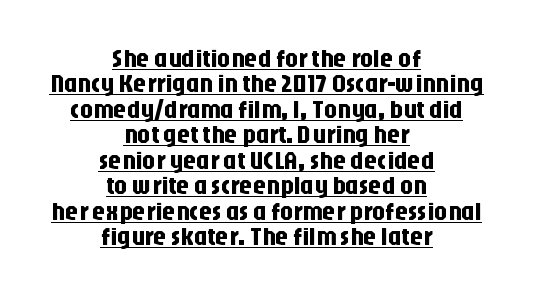
Q: Is the text italic (slanted)? A: No, it is upright.
Q: Is the text underlined? A: Yes.
Q: How is the paragraph aligned? A: Centered.
Q: Is the spacing between letters normal or unusually wide? A: Normal.
Q: Is the spacing between lines tight, normal or loose? A: Tight.
